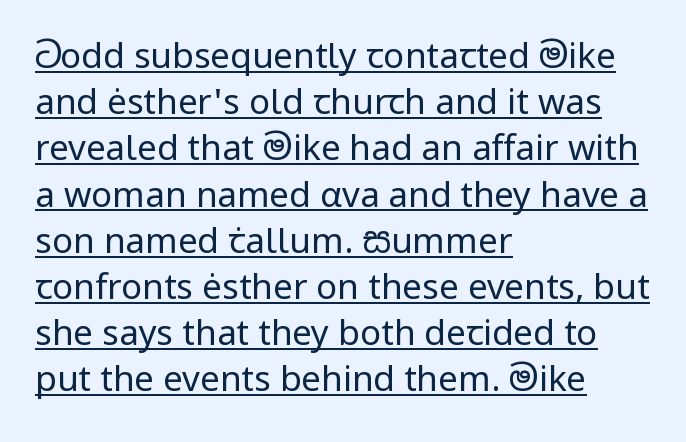
{"serif": "no", "italic": "no", "bold": "no", "weight": "regular", "width": "normal", "stroke_contrast": "low", "x_height": "medium", "monospaced": "no", "underline": "yes", "align": "left", "line_spacing": "normal", "line_spacing_ratio": 1.32, "letter_spacing": "normal", "letter_spacing_em": 0.0, "glyph_px": 35}
